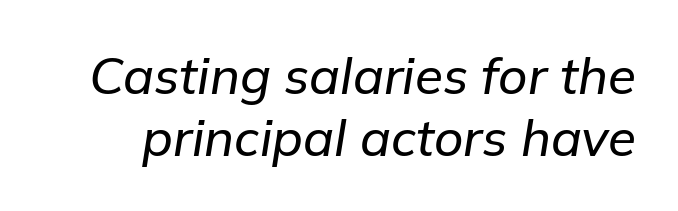
The image shows 51 px text type, italic (leaning right); set line spacing 1.21x, normal letter spacing, not underlined; low stroke contrast and a medium x-height.
